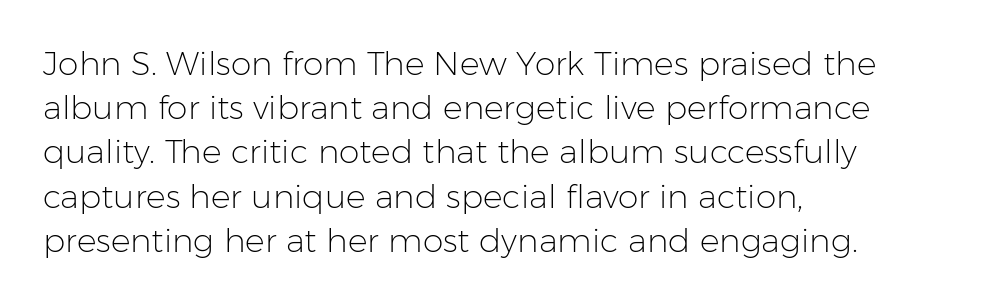
Notice how the passage keeps a crisp vertical edge on the left only. Think of a printed novel: that variable character pitch is what you see here. The designer left line spacing at the default. Students, note that the glyphs here touch the page at normal intervals. Nope, no serifs anywhere on these letters. The weight tops out at a normal text grade.
